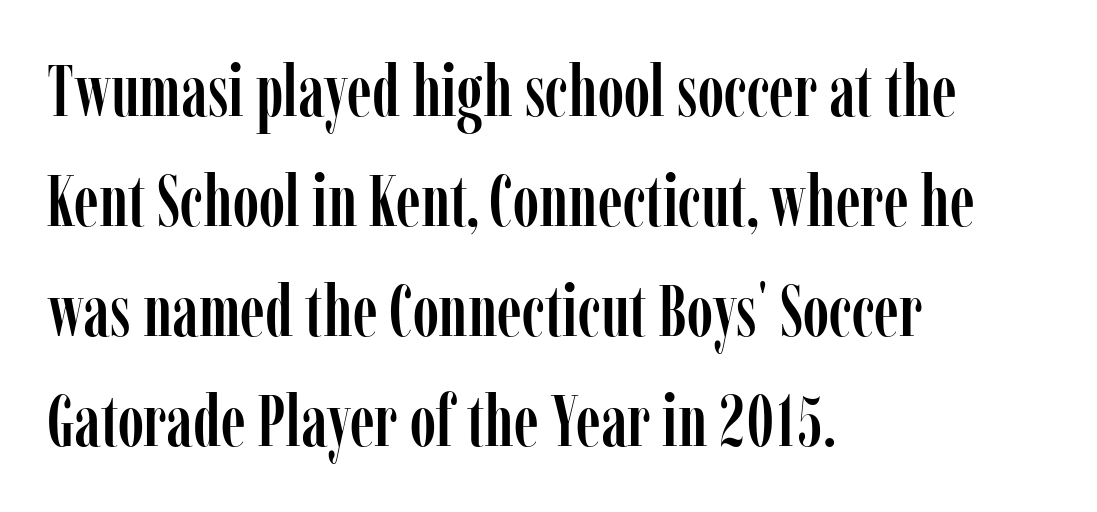
{"serif": "yes", "italic": "no", "width": "condensed", "stroke_contrast": "low", "x_height": "medium", "monospaced": "no", "underline": "no", "align": "left", "line_spacing": "normal", "line_spacing_ratio": 1.53, "letter_spacing": "normal", "letter_spacing_em": 0.0, "glyph_px": 72}
